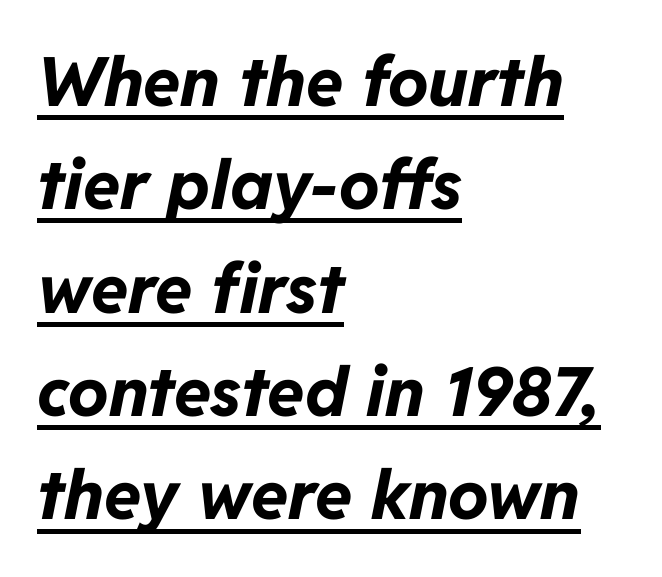
What stands out about the letter spacing? Nothing — it is the standard amount. The passage shown is emphatically bold. The face used here appears with an underline applied. Quick note: italic. Think of a printed novel: that variable character pitch is what you see here. Is there much room between lines? A standard amount, neither cramped nor airy.
